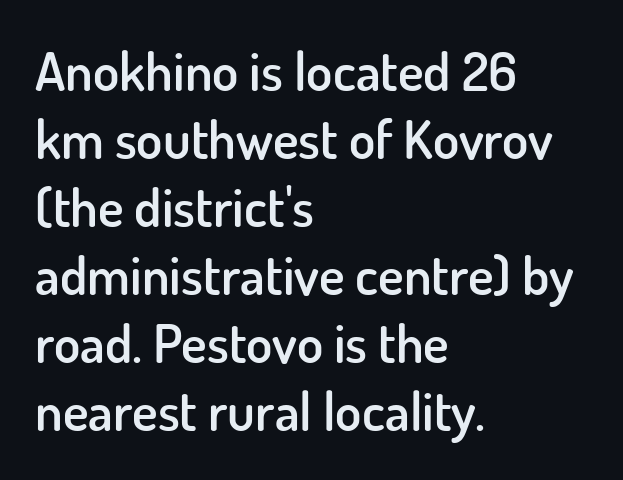
The image shows 54 px semibold sans-serif type, upright; set left-aligned, normal line spacing (1.26x), normal letter spacing, not underlined; low stroke contrast and a small x-height.
